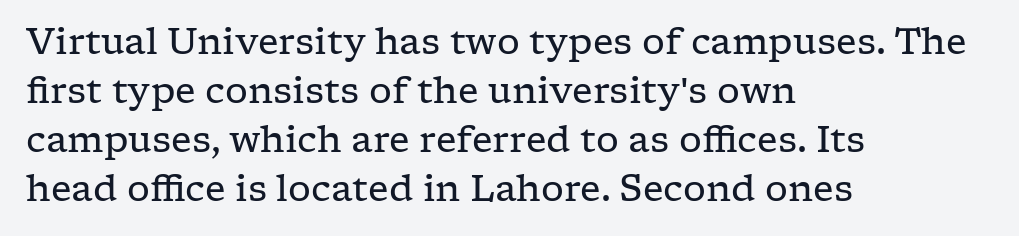
{"serif": "yes", "italic": "no", "bold": "no", "weight": "regular", "width": "wide", "stroke_contrast": "low", "x_height": "medium", "monospaced": "no", "underline": "no", "align": "left", "line_spacing": "normal", "line_spacing_ratio": 1.36, "letter_spacing": "normal", "letter_spacing_em": 0.0, "glyph_px": 36}
